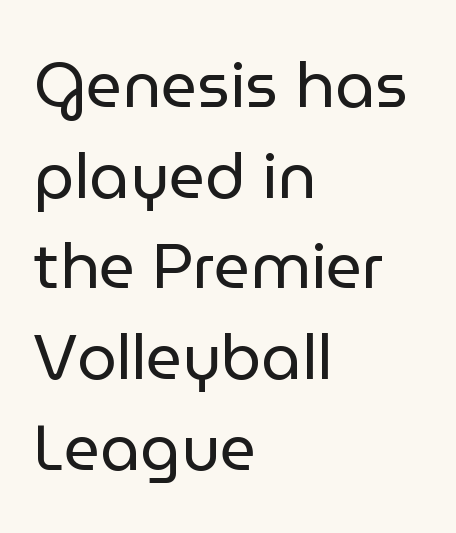
Proportional: the letters do not fall into vertical columns. These lines keep a tight, regular rhythm from letter to letter. Counters stay open thanks to moderate or lighter strokes. This sample is left-justified, so line endings fall wherever the words run out. Descender tails drop into unmarked territory.
